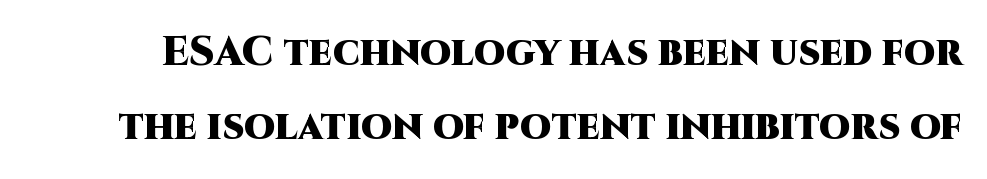
{"serif": "no", "italic": "no", "bold": "yes", "weight": "heavy", "width": "normal", "stroke_contrast": "high", "x_height": "large", "monospaced": "no", "underline": "no", "line_spacing_ratio": 1.84, "letter_spacing": "normal", "letter_spacing_em": 0.0, "glyph_px": 40}
